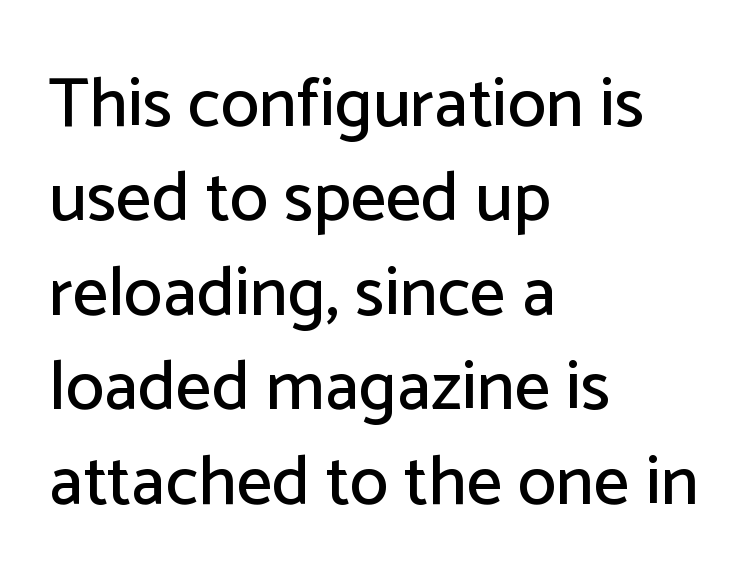
Reading down the block, your eye returns to a fixed left position each line. The rendering uses natural spacing where letterforms have individual widths. These lines sit exactly where default settings would place them. How are the letters spaced? Ordinarily, with no added tracking.
